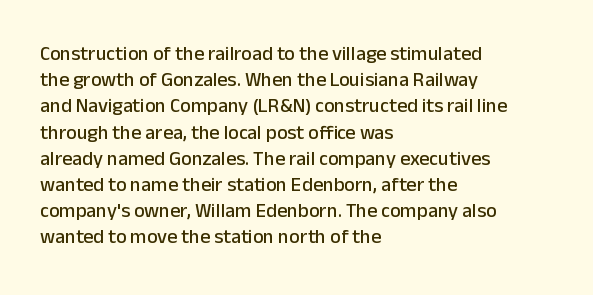
The image shows 20 px text type, upright; set left-aligned, normal line spacing (1.31x), normal letter spacing, not underlined.
